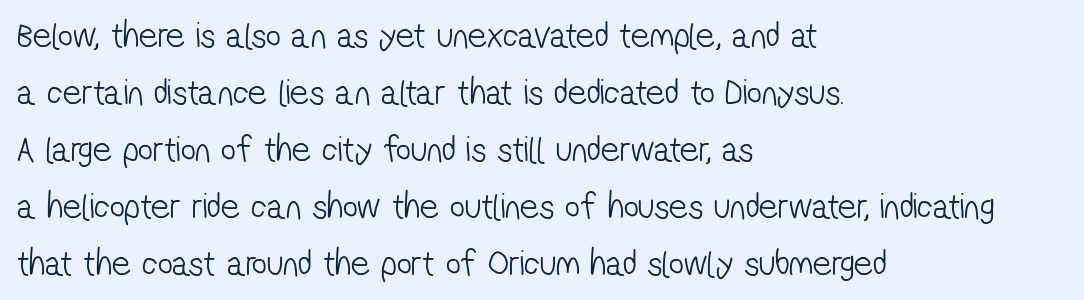
Q: Is the text bold? A: No.
Q: Is the typeface a serif or a sans-serif typeface? A: Sans-serif.
Q: Is the text underlined? A: No.
Q: How is the paragraph aligned? A: Left-aligned.
Q: Is the spacing between letters normal or unusually wide? A: Normal.
Q: Is the spacing between lines tight, normal or loose? A: Normal.
Q: Width (condensed, normal, or wide)? A: Condensed.
Q: Stroke contrast? A: Low.
Q: x-height? A: Medium.
Q: Monospaced? A: No.
